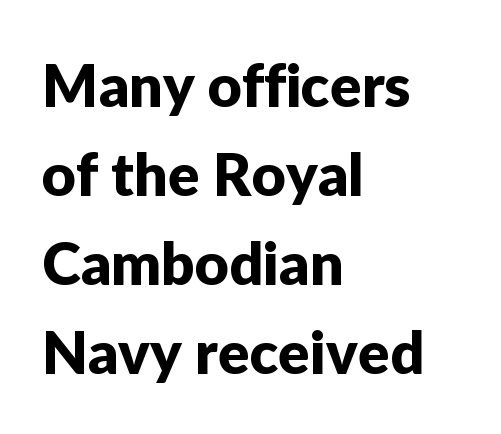
The image shows 59 px sans-serif type, upright; set left-aligned, normal line spacing (1.51x), normal letter spacing, not underlined; low stroke contrast and a medium x-height.
